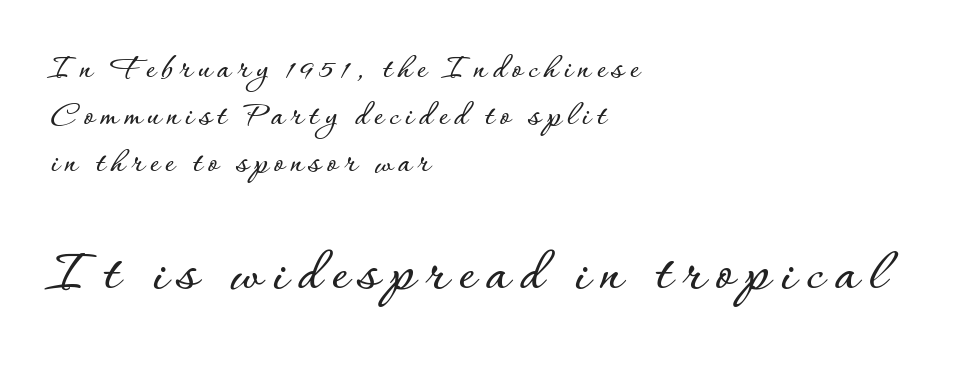
Summary of vertical rhythm: regular, with standard interline spacing. Words float on clear page, feet unadorned. Character widths vary here, with narrow letters taking less room than wide ones. This sample is left-justified, so line endings fall wherever the words run out. The emphasis by scale lands on block number two, below.
